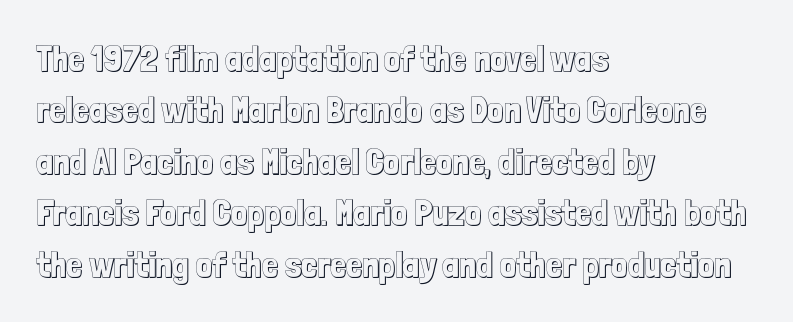
The image shows 36 px condensed type, upright; set left-aligned, normal line spacing (1.43x), normal letter spacing, not underlined; a medium x-height.
